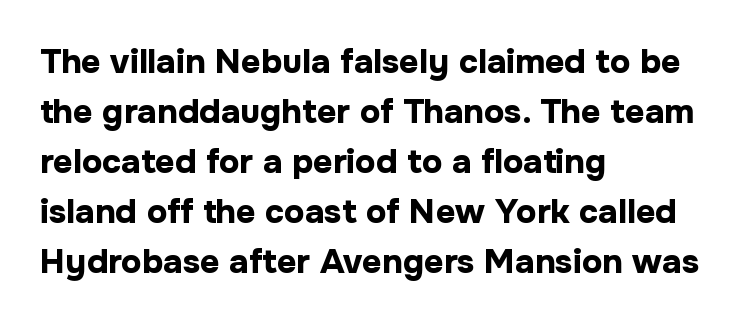
The image shows 34 px bold sans-serif type, upright; set left-aligned, normal line spacing (1.47x), normal letter spacing, not underlined; low stroke contrast and a medium x-height.
